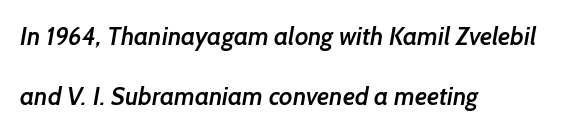
The letterforms sit shoulder to shoulder at normal distance. Slightly chunky letters — semibold, I'd say, not full bold. The lines are spread far apart with generous leading. Does the copy run flush right? No — it runs flush left. Plain, unruled lines of type.
